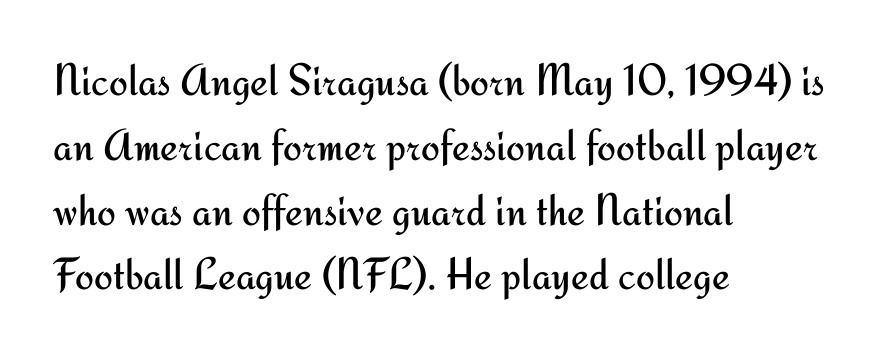
No chunkiness to these letters — they're not bold. Beneath every word, the page is bare. The gaps between neighbouring characters are ordinary and unremarkable. The lettering holds an erect, upright posture throughout. Look at the bottom of the vertical strokes: they stop flat, with no serifs. The passage shown is typed in a proportional face where columns would drift.
